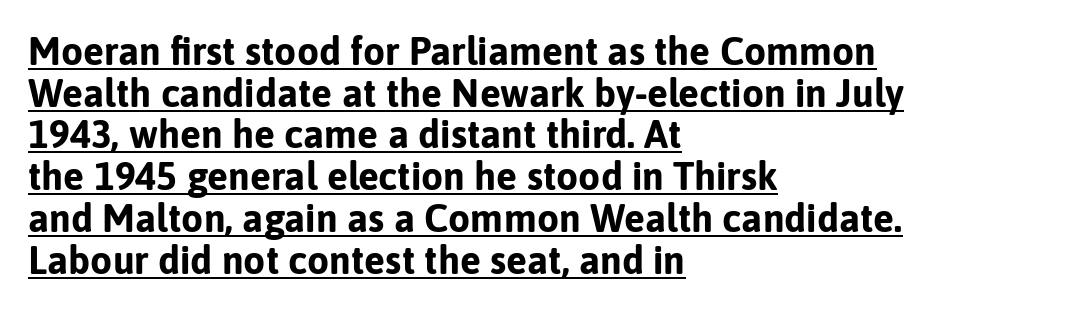
Spacing verdict: proportional, widths tailored to each character. Type style note: lacks serifs. Looks like someone drew a line under every word here. Chunky letters — that's bold for sure.
